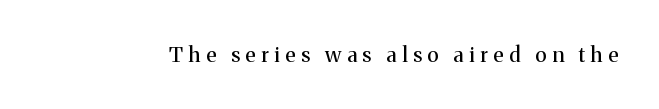
Q: Is the text bold? A: No.
Q: Is the text italic (slanted)? A: No, it is upright.
Q: Is the text underlined? A: No.
Q: Is the spacing between letters normal or unusually wide? A: Unusually wide.
